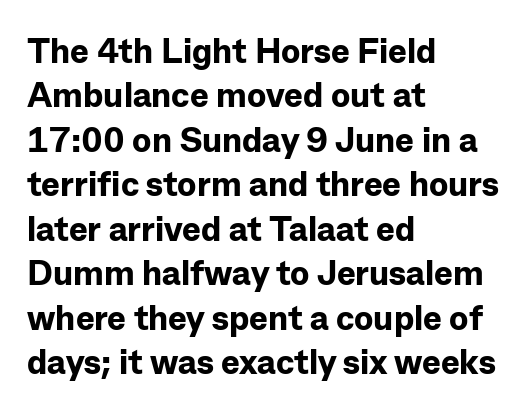
The image shows 35 px bold sans-serif type, upright; set left-aligned, normal line spacing (1.27x), normal letter spacing, not underlined; low stroke contrast and a medium x-height.
